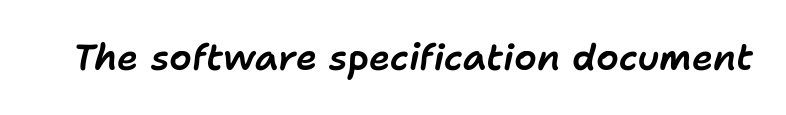
The image shows 36 px text type, italic (leaning right); set normal letter spacing, not underlined; low stroke contrast and a medium x-height.
